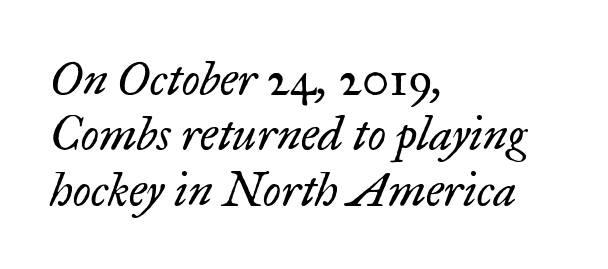
Q: Is the text bold? A: No.
Q: Is the text italic (slanted)? A: Yes, it leans right by about 17 degrees.
Q: Is the typeface a serif or a sans-serif typeface? A: Serif.
Q: Is the text underlined? A: No.
Q: How is the paragraph aligned? A: Left-aligned.
Q: Is the spacing between letters normal or unusually wide? A: Normal.
Q: Width (condensed, normal, or wide)? A: Normal.
Q: Stroke contrast? A: Low.
Q: x-height? A: Small.
Q: Monospaced? A: No.
